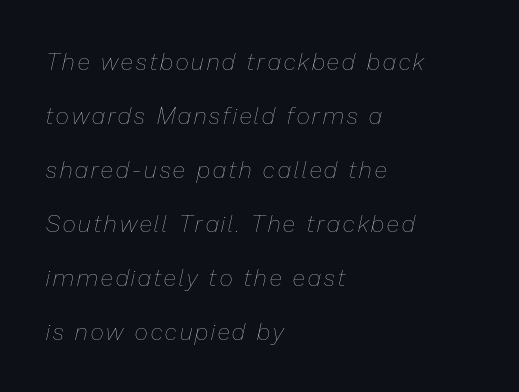
Q: Is the text bold? A: No.
Q: Is the text italic (slanted)? A: Yes, it leans right by about 13 degrees.
Q: Is the text underlined? A: No.
Q: How is the paragraph aligned? A: Left-aligned.
Q: Is the spacing between lines tight, normal or loose? A: Loose.
